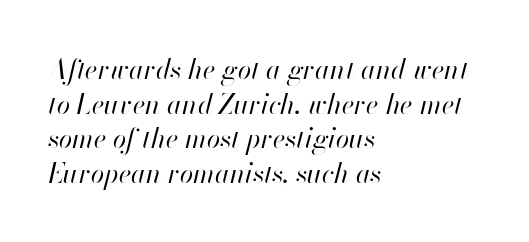
This sample uses plain, unmodified letter spacing. Stems and bowls with no extra thickness — not bold. The space beneath each line is pristine and unruled. Where is the straight margin? On the left. If you drew a line through each stem, it would be angled.
